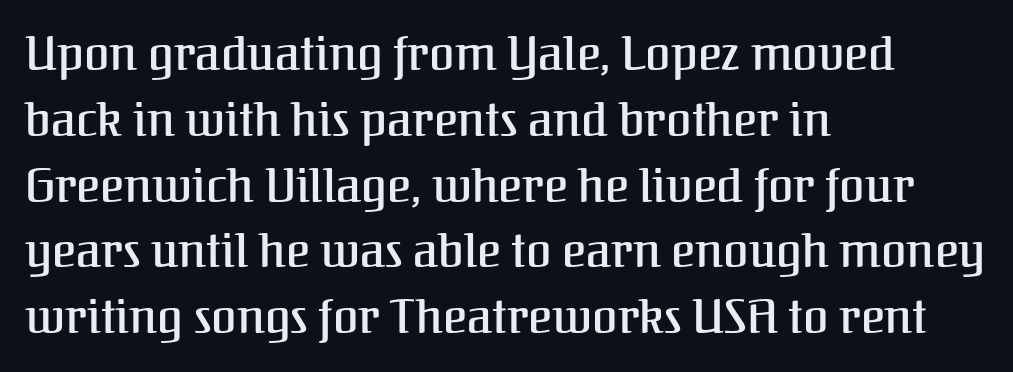
The lines are quadded left. Here the glyphs are tracked normally, forming tight word shapes. These lines were composed using upright roman letters. Look at the bottom of the vertical strokes: they flare into serifs here.
